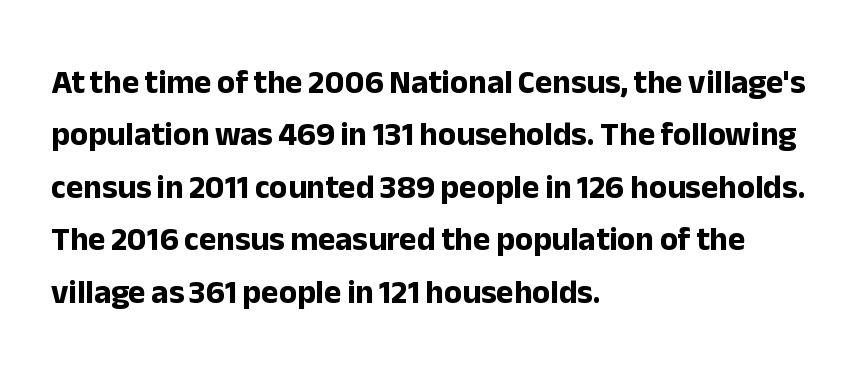
Q: Is the text bold? A: Yes.
Q: Is the text italic (slanted)? A: No, it is upright.
Q: Is the typeface a serif or a sans-serif typeface? A: Sans-serif.
Q: Is the text underlined? A: No.
Q: How is the paragraph aligned? A: Left-aligned.
Q: Is the spacing between letters normal or unusually wide? A: Normal.
Q: Is the spacing between lines tight, normal or loose? A: Normal.
Q: Width (condensed, normal, or wide)? A: Normal.
Q: Stroke contrast? A: Low.
Q: x-height? A: Medium.
Q: Monospaced? A: No.
